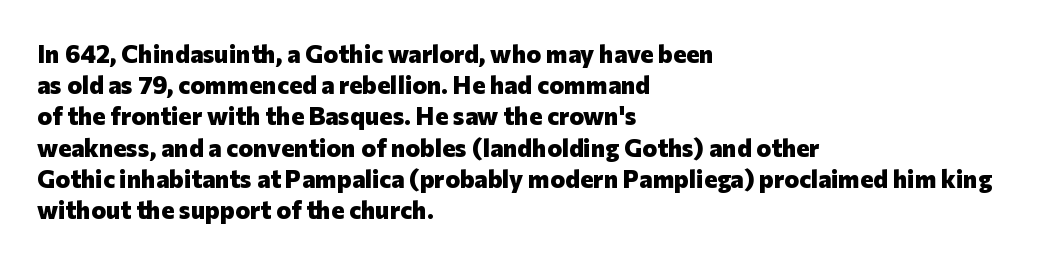
Q: Is the text bold? A: Yes.
Q: Is the text italic (slanted)? A: No, it is upright.
Q: Is the text underlined? A: No.
Q: How is the paragraph aligned? A: Left-aligned.
Q: Is the spacing between letters normal or unusually wide? A: Normal.
Q: Is the spacing between lines tight, normal or loose? A: Normal.
